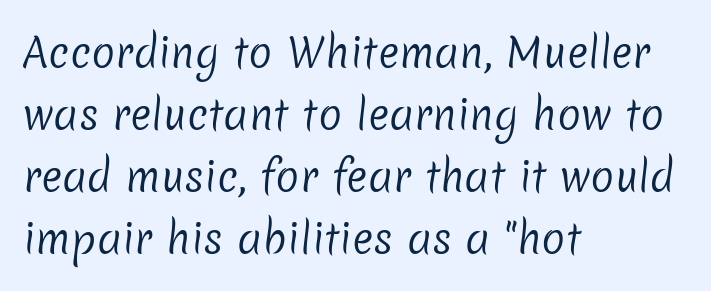
Q: Is the text bold? A: No.
Q: Is the typeface a serif or a sans-serif typeface? A: Sans-serif.
Q: Is the text underlined? A: No.
Q: How is the paragraph aligned? A: Left-aligned.
Q: Is the spacing between letters normal or unusually wide? A: Normal.
Q: Is the spacing between lines tight, normal or loose? A: Normal.
Q: Width (condensed, normal, or wide)? A: Normal.
Q: Stroke contrast? A: Low.
Q: x-height? A: Medium.
Q: Monospaced? A: No.
